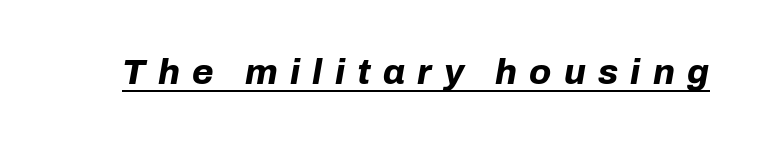
Q: Is the text bold? A: Yes.
Q: Is the text italic (slanted)? A: Yes, it leans right by about 10 degrees.
Q: Is the text underlined? A: Yes.
Q: Is the spacing between letters normal or unusually wide? A: Unusually wide.
Q: Width (condensed, normal, or wide)? A: Normal.
Q: Stroke contrast? A: Low.
Q: x-height? A: Medium.
Q: Monospaced? A: No.
